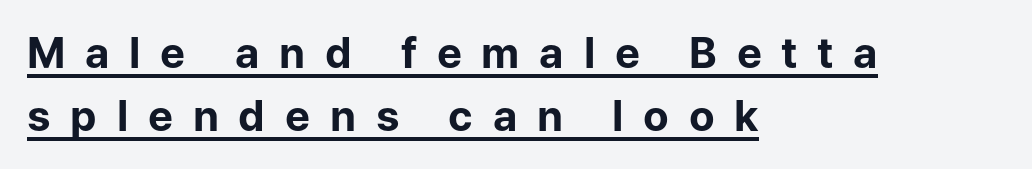
A continuous stroke trails under the words, as in a hyperlink. The rows are spaced the way most documents space them. A typesetter would call this proportional, since set widths differ per character. Is this a sans? Yes — the strokes have no serifs. The lettering holds an erect, upright posture throughout.
